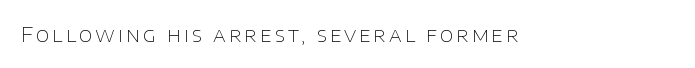
The image shows 20 px text type, upright; set not underlined.
